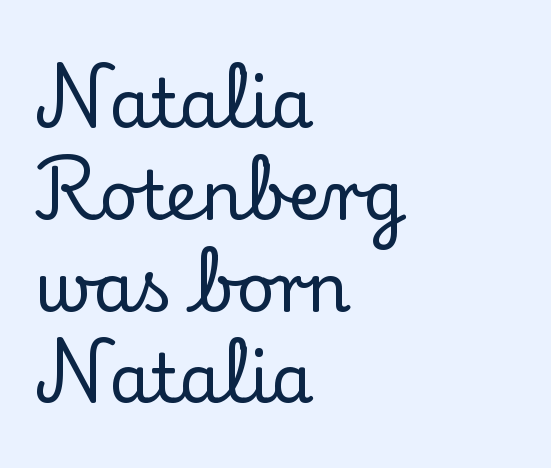
{"serif": "yes", "italic": "no", "width": "normal", "stroke_contrast": "low", "x_height": "small", "monospaced": "no", "underline": "no", "align": "left", "line_spacing": "normal", "line_spacing_ratio": 1.35, "letter_spacing": "normal", "letter_spacing_em": 0.0, "glyph_px": 68}
